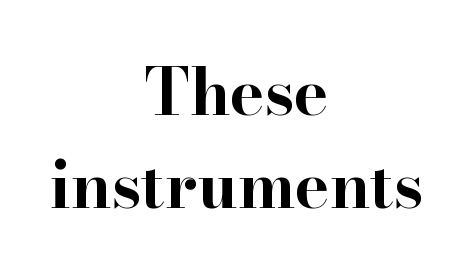
{"serif": "yes", "italic": "no", "bold": "yes", "weight": "bold", "width": "wide", "stroke_contrast": "high", "x_height": "small", "monospaced": "no", "underline": "no", "align": "center", "line_spacing": "normal", "line_spacing_ratio": 1.43, "letter_spacing": "normal", "letter_spacing_em": 0.0, "glyph_px": 65}
